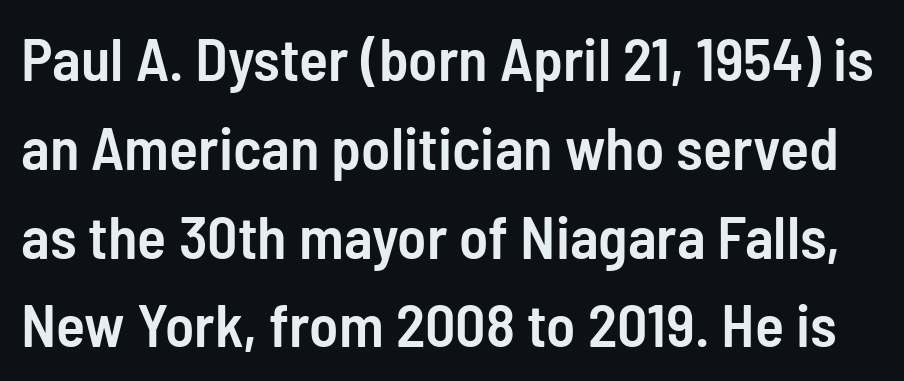
These lines are composed in type without serifs. Tall strokes in this sample are plumb rather than angled. Note the varied advance widths — an 'i' is clearly narrower than an 'm'. Regular leading. Descender tails drop into unmarked territory.
